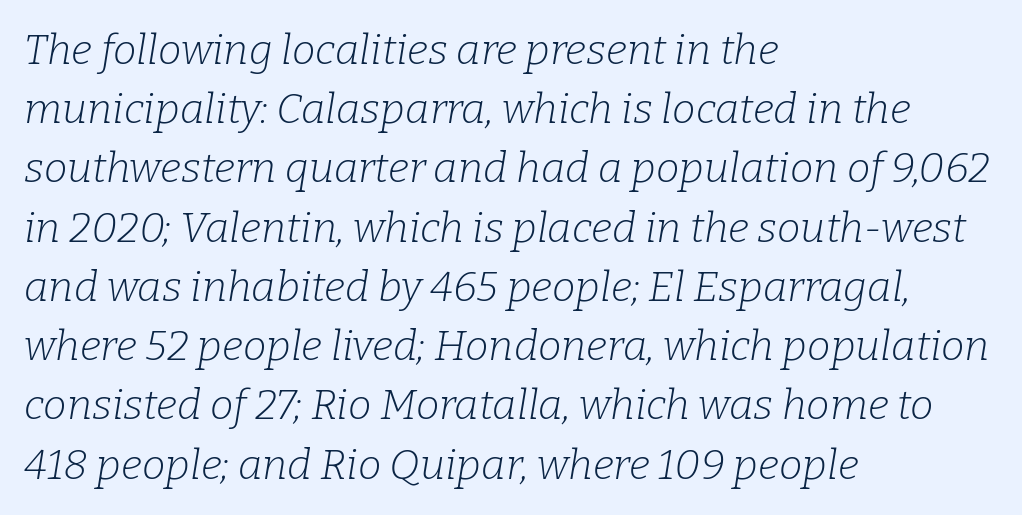
Q: Is the text bold? A: No.
Q: Is the text italic (slanted)? A: Yes, it leans right by about 9 degrees.
Q: Is the typeface a serif or a sans-serif typeface? A: Serif.
Q: Is the text underlined? A: No.
Q: How is the paragraph aligned? A: Left-aligned.
Q: Is the spacing between letters normal or unusually wide? A: Normal.
Q: Is the spacing between lines tight, normal or loose? A: Normal.
Q: Width (condensed, normal, or wide)? A: Normal.
Q: Stroke contrast? A: Low.
Q: x-height? A: Medium.
Q: Monospaced? A: No.
